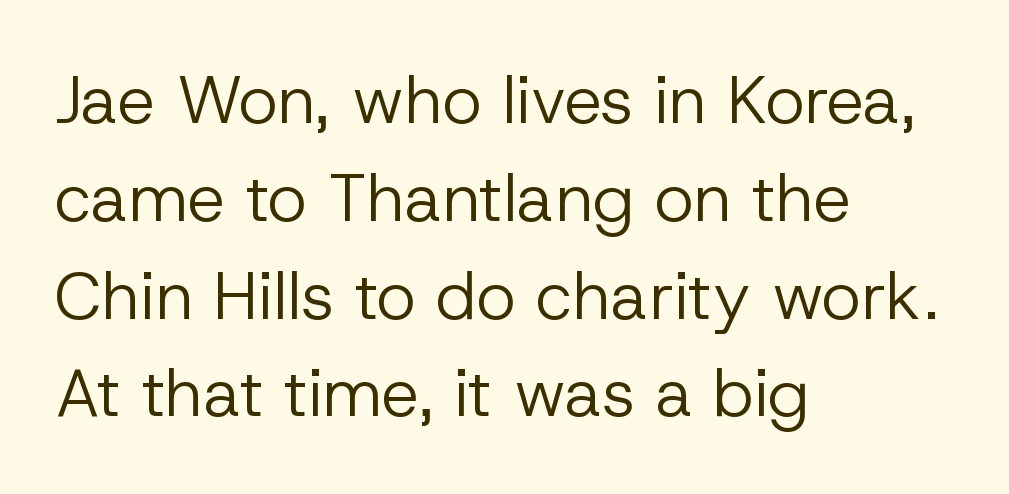
The image shows 67 px regular-weight sans-serif type, upright; set left-aligned, normal line spacing (1.46x), normal letter spacing, not underlined; low stroke contrast and a medium x-height.
